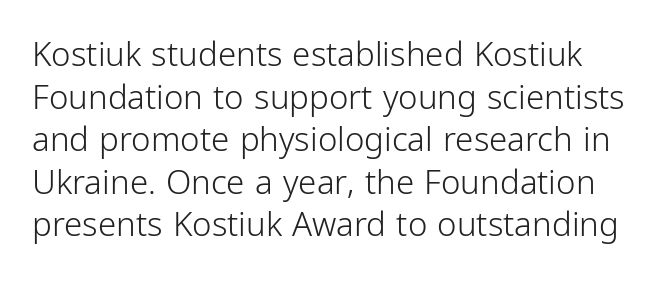
Evenly set lines give the paragraph a standard silhouette. Spacing verdict: proportional, widths tailored to each character. The letters look calm and open, with moderate or lighter stems. Letterform terminals end flat and unadorned throughout the passage. Tracking value appears to be zero — textbook default spacing. The space directly below the letters is spotless.
